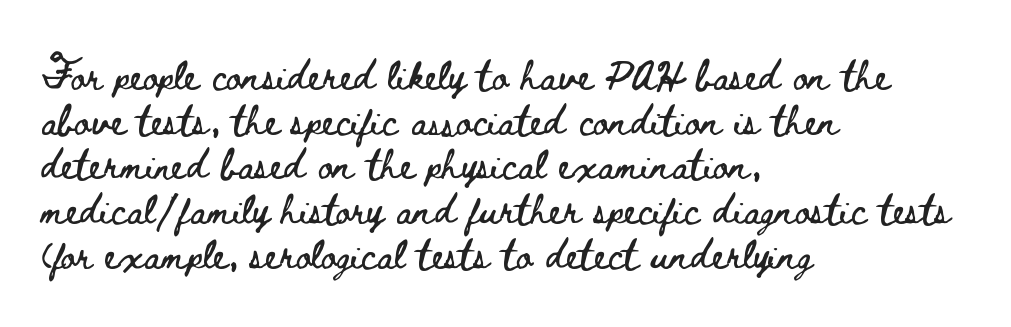
Q: Is the text underlined? A: No.
Q: How is the paragraph aligned? A: Left-aligned.
Q: Is the spacing between letters normal or unusually wide? A: Normal.
Q: Is the spacing between lines tight, normal or loose? A: Normal.
Q: Width (condensed, normal, or wide)? A: Wide.
Q: Stroke contrast? A: Low.
Q: x-height? A: Small.
Q: Monospaced? A: No.
